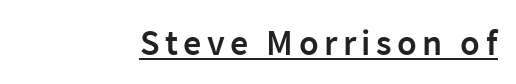
Notice how a bar underscores the lettering throughout. Teacher's note: observe the even right margin — that is flush-right alignment. A typesetter would call this proportional, since set widths differ per character. Typographically, this falls in the sans-serif category. The letters are semibold — heavier than regular but short of a full bold.
